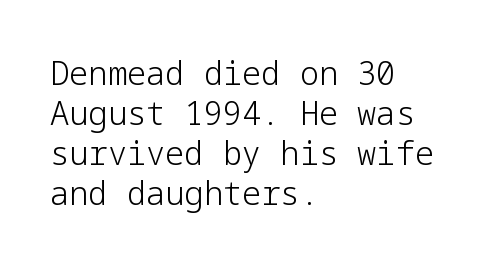
Is the block centered? No — it sits flush against the left margin. Stem width sits at or under what a default text font uses. Unlike a traditional serif, this face leaves its strokes unadorned. The area under the type is left untouched. Posture: straight, roman, zero tilt. The passage shown stacks its lines at a standard gap.
